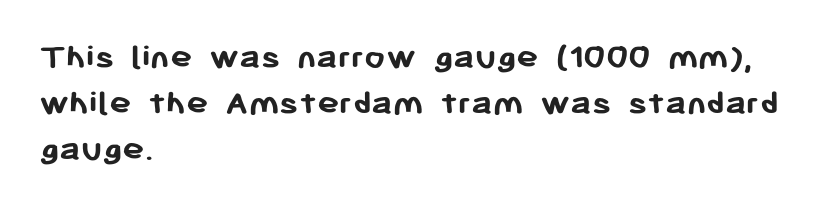
Q: Is the text bold? A: Yes.
Q: Is the text italic (slanted)? A: No, it is upright.
Q: Is the typeface a serif or a sans-serif typeface? A: Sans-serif.
Q: Is the text underlined? A: No.
Q: How is the paragraph aligned? A: Left-aligned.
Q: Is the spacing between letters normal or unusually wide? A: Normal.
Q: Is the spacing between lines tight, normal or loose? A: Normal.
Q: Width (condensed, normal, or wide)? A: Normal.
Q: Stroke contrast? A: Low.
Q: x-height? A: Medium.
Q: Monospaced? A: No.
